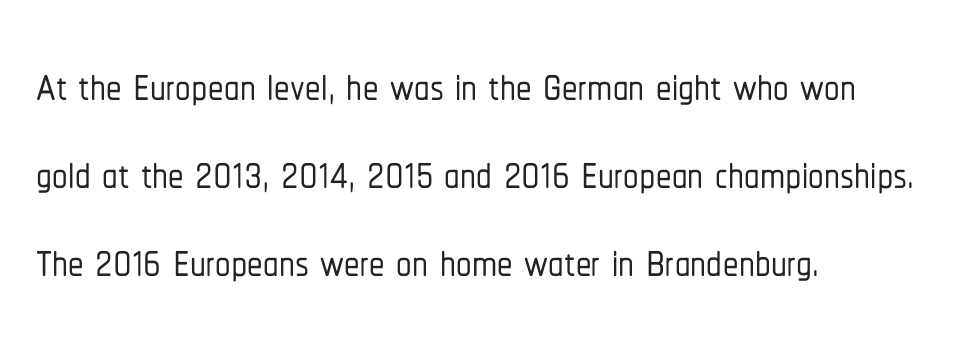
{"serif": "no", "italic": "no", "width": "condensed", "stroke_contrast": "low", "x_height": "medium", "monospaced": "no", "underline": "no", "align": "left", "line_spacing": "normal", "line_spacing_ratio": 1.42, "letter_spacing": "normal", "letter_spacing_em": 0.0, "glyph_px": 62}
